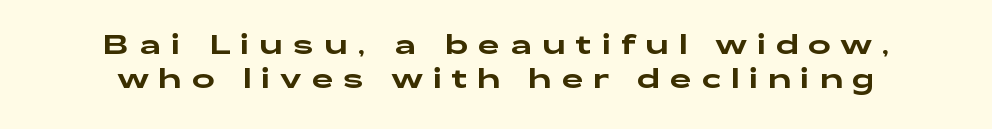
{"italic": "no", "underline": "no", "line_spacing": "normal", "line_spacing_ratio": 1.25, "letter_spacing": "wide", "letter_spacing_em": 0.37, "glyph_px": 27}
